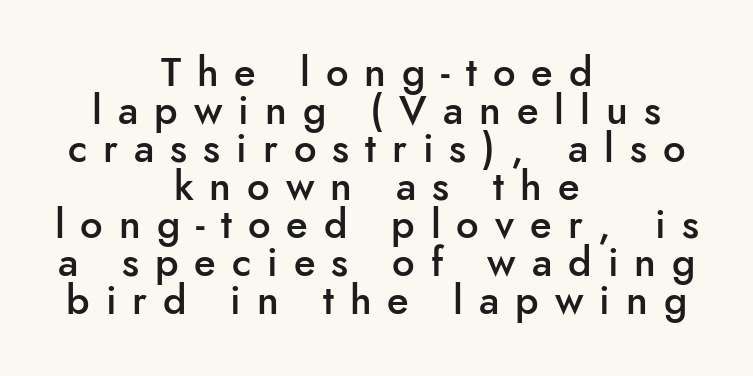
Q: Is the text bold? A: Semi-bold.
Q: Is the text italic (slanted)? A: No, it is upright.
Q: Is the typeface a serif or a sans-serif typeface? A: Sans-serif.
Q: Is the text underlined? A: No.
Q: How is the paragraph aligned? A: Centered.
Q: Is the spacing between letters normal or unusually wide? A: Unusually wide.
Q: Is the spacing between lines tight, normal or loose? A: Tight.
Q: Width (condensed, normal, or wide)? A: Normal.
Q: Stroke contrast? A: Low.
Q: x-height? A: Small.
Q: Monospaced? A: No.
